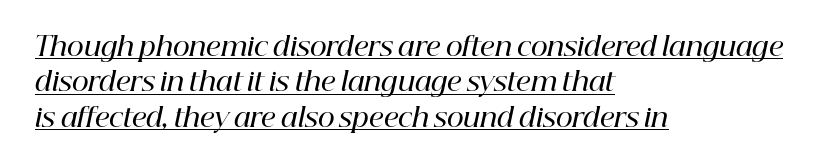
The image shows 26 px text type, italic (leaning right); set left-aligned, normal line spacing (1.36x), normal letter spacing, underlined.
